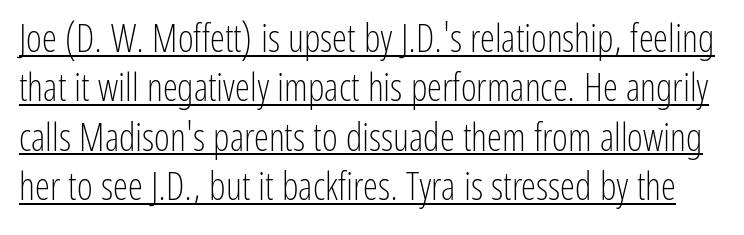
Q: Is the text bold? A: No.
Q: Is the text italic (slanted)? A: No, it is upright.
Q: Is the typeface a serif or a sans-serif typeface? A: Sans-serif.
Q: Is the text underlined? A: Yes.
Q: Is the spacing between letters normal or unusually wide? A: Normal.
Q: Is the spacing between lines tight, normal or loose? A: Normal.
Q: Width (condensed, normal, or wide)? A: Condensed.
Q: Stroke contrast? A: Low.
Q: x-height? A: Medium.
Q: Monospaced? A: No.
